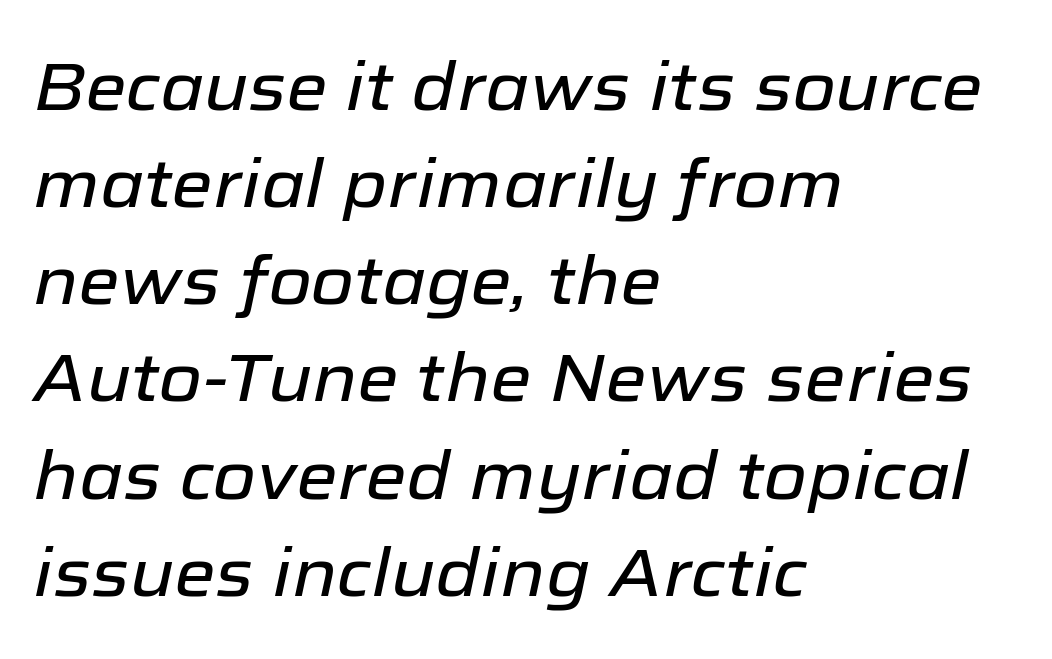
The image shows 67 px text type, italic (leaning right); set left-aligned, normal line spacing (1.45x), normal letter spacing, not underlined; low stroke contrast and a medium x-height.
